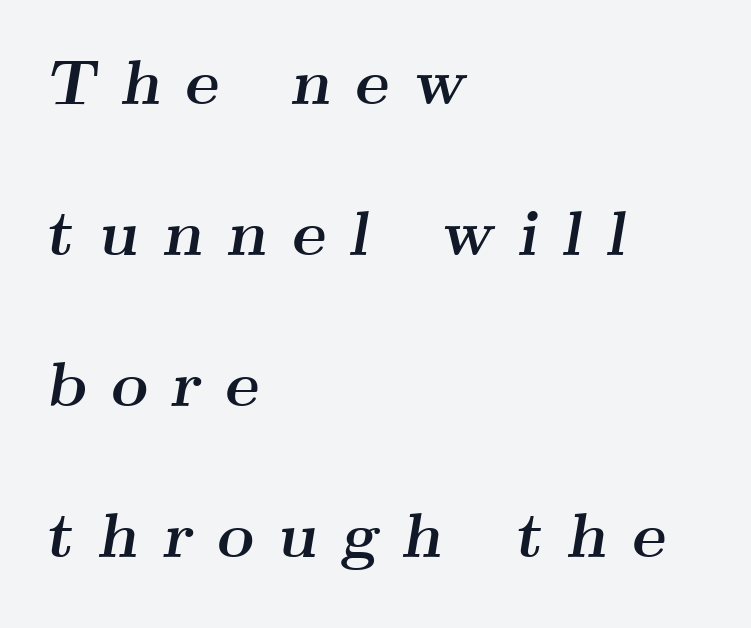
{"serif": "yes", "italic": "yes", "lean": "right", "slant_degrees": 9, "bold": "yes", "weight": "semibold", "width": "wide", "stroke_contrast": "medium", "x_height": "small", "monospaced": "no", "underline": "no", "align": "left", "line_spacing": "loose", "line_spacing_ratio": 2.36, "letter_spacing": "wide", "letter_spacing_em": 0.37, "glyph_px": 64}
